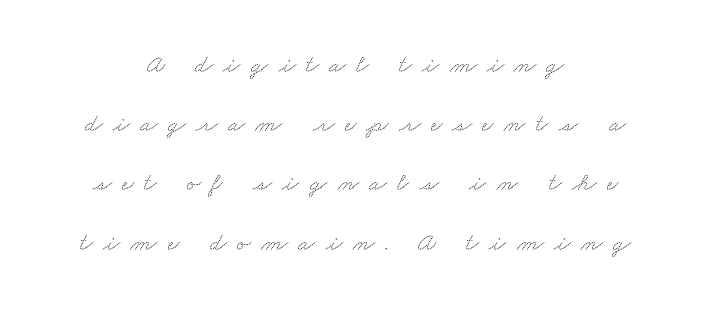
{"underline": "no", "align": "center", "line_spacing": "loose", "line_spacing_ratio": 2.37, "letter_spacing": "wide", "letter_spacing_em": 0.41, "glyph_px": 25}
